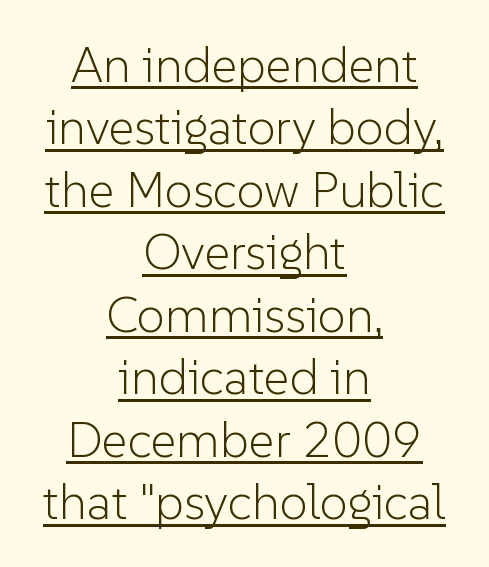
{"serif": "no", "italic": "no", "bold": "no", "weight": "light", "width": "normal", "stroke_contrast": "low", "x_height": "medium", "monospaced": "no", "underline": "yes", "align": "center", "line_spacing": "normal", "line_spacing_ratio": 1.25, "letter_spacing": "normal", "letter_spacing_em": 0.0, "glyph_px": 50}
